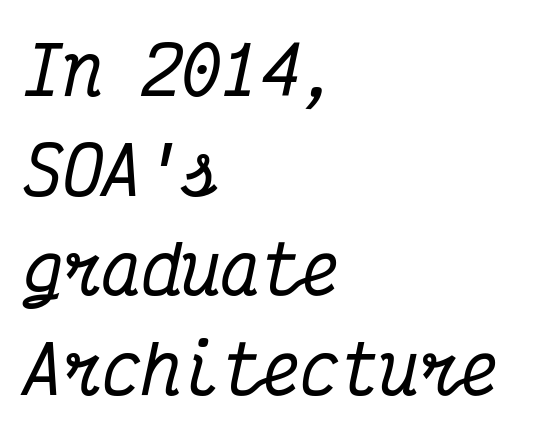
Q: Is the text italic (slanted)? A: Yes, it leans right by about 12 degrees.
Q: Is the typeface a serif or a sans-serif typeface? A: Serif.
Q: Is the text underlined? A: No.
Q: How is the paragraph aligned? A: Left-aligned.
Q: Is the spacing between letters normal or unusually wide? A: Normal.
Q: Is the spacing between lines tight, normal or loose? A: Normal.
Q: Width (condensed, normal, or wide)? A: Condensed.
Q: Stroke contrast? A: Medium.
Q: x-height? A: Medium.
Q: Monospaced? A: Yes.
